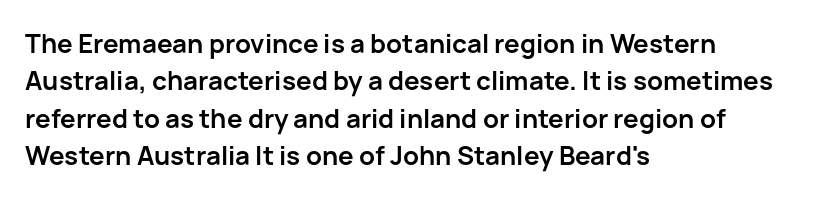
{"italic": "no", "bold": "yes", "underline": "no", "align": "left", "line_spacing": "normal", "line_spacing_ratio": 1.44, "letter_spacing": "normal", "letter_spacing_em": 0.0, "glyph_px": 26}
